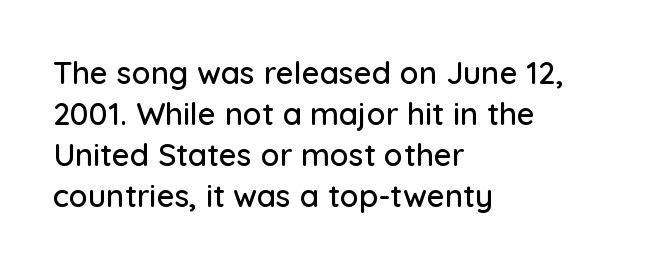
Proportional: the letters do not fall into vertical columns. The type family on display is of the sans-serif kind. Vertically, the passage feels balanced, rows spaced as you'd expect. The type sits square on the baseline with zero lean. Between one letter and the next there's only the usual sliver of space. In CSS terms this would be text-align: left.
